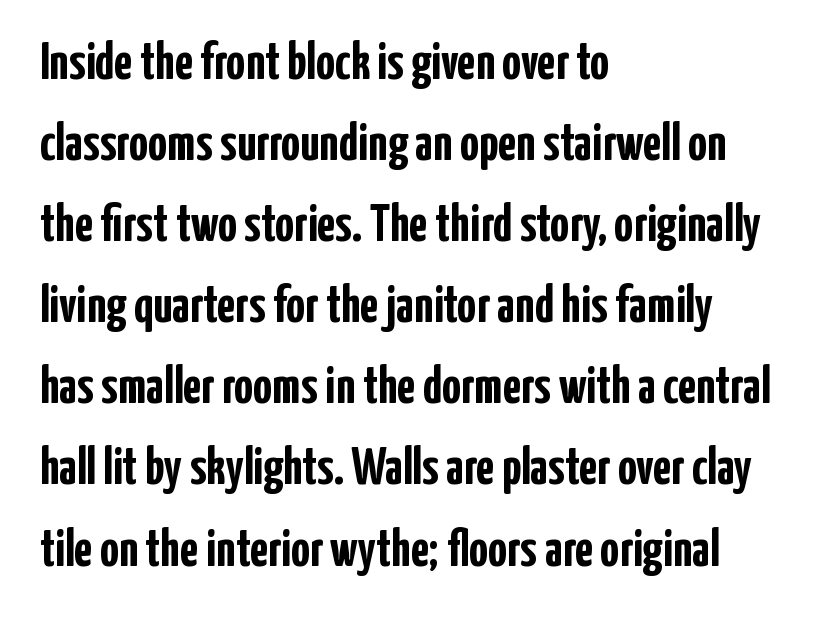
{"serif": "no", "italic": "no", "bold": "yes", "weight": "semibold", "width": "condensed", "stroke_contrast": "low", "x_height": "medium", "monospaced": "no", "underline": "no", "align": "left", "line_spacing": "normal", "line_spacing_ratio": 1.53, "letter_spacing": "normal", "letter_spacing_em": 0.0, "glyph_px": 53}
